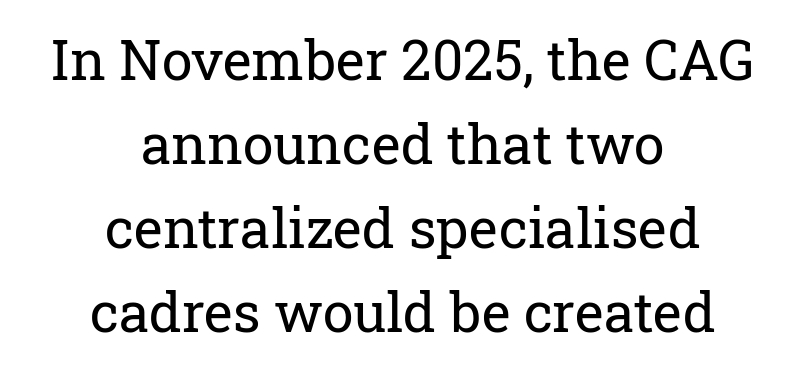
Q: Is the text bold? A: No.
Q: Is the text italic (slanted)? A: No, it is upright.
Q: Is the typeface a serif or a sans-serif typeface? A: Serif.
Q: Is the text underlined? A: No.
Q: How is the paragraph aligned? A: Centered.
Q: Is the spacing between letters normal or unusually wide? A: Normal.
Q: Is the spacing between lines tight, normal or loose? A: Normal.
Q: Width (condensed, normal, or wide)? A: Normal.
Q: Stroke contrast? A: Low.
Q: x-height? A: Medium.
Q: Monospaced? A: No.
